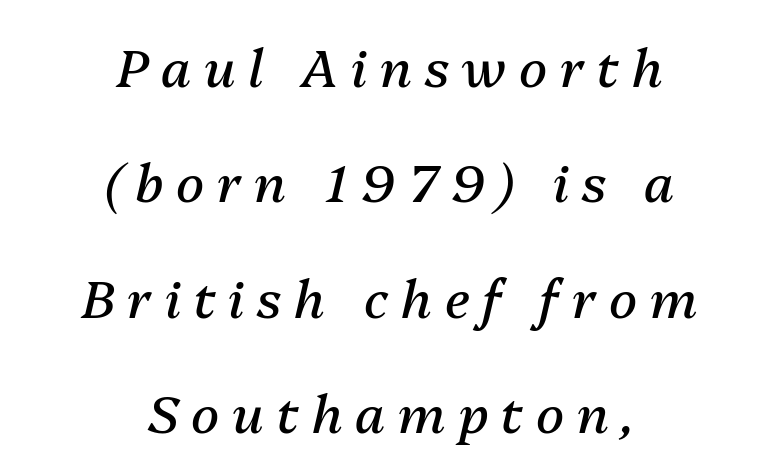
{"italic": "yes", "lean": "right", "slant_degrees": 13, "bold": "no", "weight": "regular", "width": "normal", "stroke_contrast": "medium", "x_height": "medium", "monospaced": "no", "underline": "no", "align": "center", "line_spacing": "loose", "line_spacing_ratio": 2.22, "letter_spacing": "wide", "letter_spacing_em": 0.25, "glyph_px": 52}
